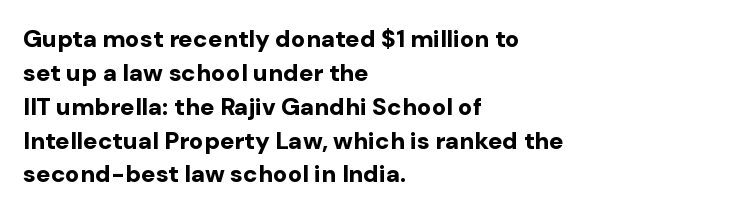
Q: Is the text bold? A: Yes.
Q: Is the text italic (slanted)? A: No, it is upright.
Q: Is the text underlined? A: No.
Q: How is the paragraph aligned? A: Left-aligned.
Q: Is the spacing between letters normal or unusually wide? A: Normal.
Q: Is the spacing between lines tight, normal or loose? A: Normal.
